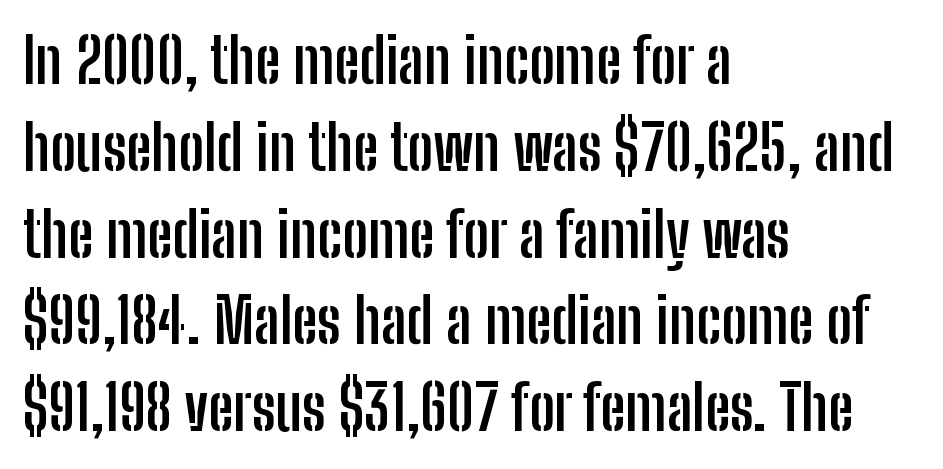
Q: Is the text bold? A: Yes.
Q: Is the text italic (slanted)? A: No, it is upright.
Q: Is the typeface a serif or a sans-serif typeface? A: Sans-serif.
Q: Is the text underlined? A: No.
Q: How is the paragraph aligned? A: Left-aligned.
Q: Is the spacing between letters normal or unusually wide? A: Normal.
Q: Is the spacing between lines tight, normal or loose? A: Normal.
Q: Width (condensed, normal, or wide)? A: Condensed.
Q: Stroke contrast? A: Low.
Q: x-height? A: Medium.
Q: Monospaced? A: No.
